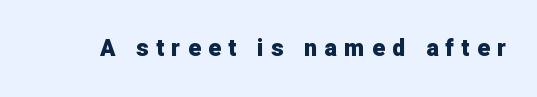
The image shows 23 px bold type, upright; set unusually wide letter spacing (+0.33 em), not underlined.
